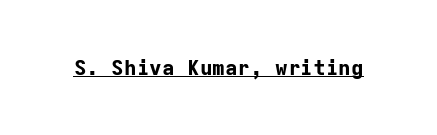
Q: Is the text bold? A: Yes.
Q: Is the text italic (slanted)? A: No, it is upright.
Q: Is the text underlined? A: Yes.
Q: Is the spacing between letters normal or unusually wide? A: Normal.
